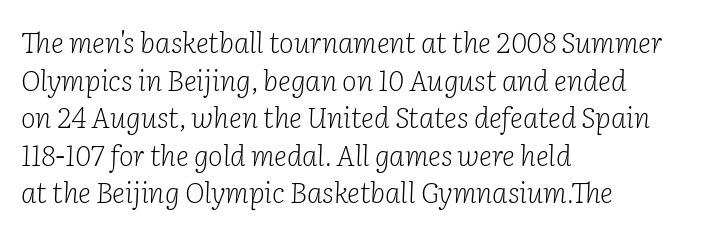
Q: Is the text bold? A: No.
Q: Is the text italic (slanted)? A: Yes, it leans right by about 2 degrees.
Q: Is the typeface a serif or a sans-serif typeface? A: Serif.
Q: Is the text underlined? A: No.
Q: How is the paragraph aligned? A: Left-aligned.
Q: Is the spacing between letters normal or unusually wide? A: Normal.
Q: Is the spacing between lines tight, normal or loose? A: Normal.
Q: Width (condensed, normal, or wide)? A: Normal.
Q: Stroke contrast? A: Low.
Q: x-height? A: Medium.
Q: Monospaced? A: No.
